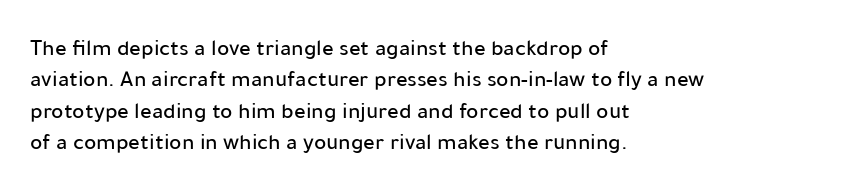
The image shows 23 px text type, upright; set left-aligned, normal line spacing (1.36x), normal letter spacing, not underlined.
